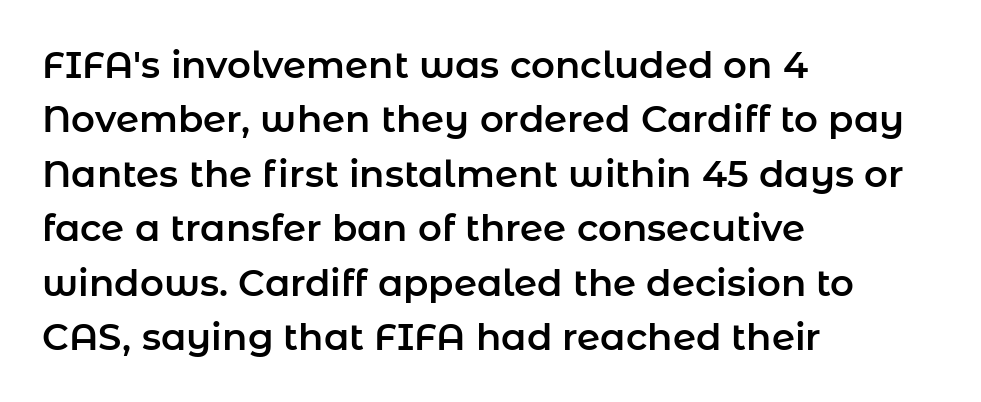
The image shows 37 px sans-serif type, upright; set left-aligned, normal line spacing (1.47x), normal letter spacing, not underlined; low stroke contrast and a medium x-height.
